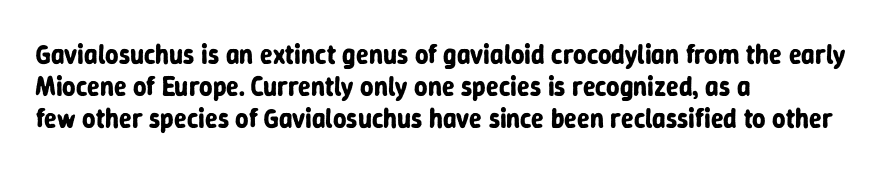
Q: Is the text bold? A: Yes.
Q: Is the text italic (slanted)? A: No, it is upright.
Q: Is the text underlined? A: No.
Q: How is the paragraph aligned? A: Left-aligned.
Q: Is the spacing between letters normal or unusually wide? A: Normal.
